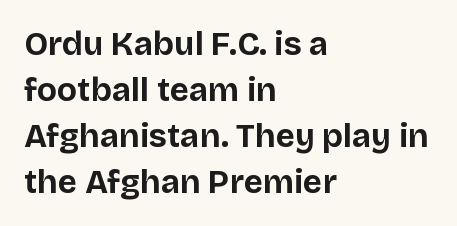
{"serif": "no", "italic": "no", "bold": "yes", "weight": "bold", "width": "normal", "stroke_contrast": "low", "x_height": "large", "monospaced": "no", "underline": "no", "align": "left", "line_spacing": "normal", "line_spacing_ratio": 1.39, "letter_spacing": "normal", "letter_spacing_em": 0.0, "glyph_px": 33}
